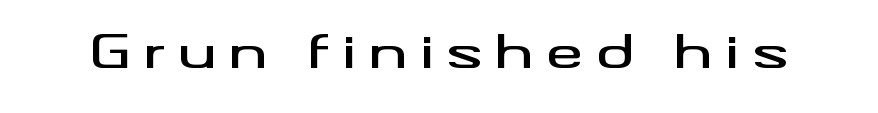
Q: Is the text italic (slanted)? A: No, it is upright.
Q: Is the typeface a serif or a sans-serif typeface? A: Sans-serif.
Q: Is the text underlined? A: No.
Q: Is the spacing between letters normal or unusually wide? A: Unusually wide.
Q: Width (condensed, normal, or wide)? A: Wide.
Q: Stroke contrast? A: Medium.
Q: x-height? A: Small.
Q: Monospaced? A: No.
